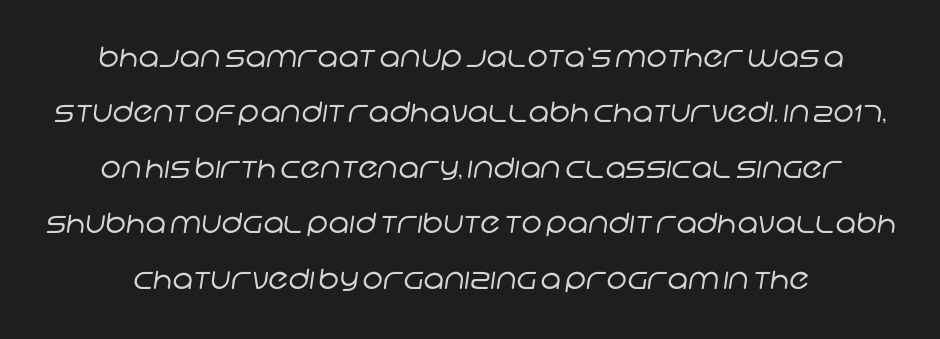
Note: no serifs on the glyphs. Nobody touched the tracking dial on this one. A typesetter would call this proportional, since set widths differ per character. The area under the type is left untouched. The strokes are not fattened; the text isn't bold.
